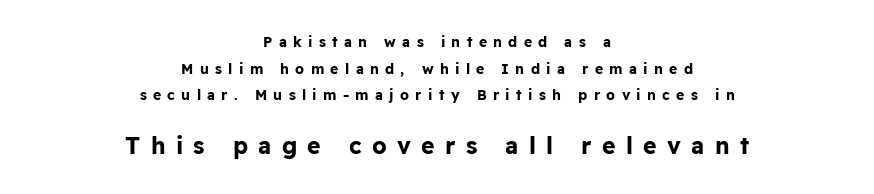
Q: Is the text bold? A: Yes.
Q: Is the text italic (slanted)? A: No, it is upright.
Q: Is the text underlined? A: No.
Q: How is the paragraph aligned? A: Centered.
Q: Is the spacing between letters normal or unusually wide? A: Unusually wide.
Q: Is the spacing between lines tight, normal or loose? A: Loose.
Q: Which block of text is set in a larger size, the first (top) or the second (bottom)? A: The second (bottom) one.
